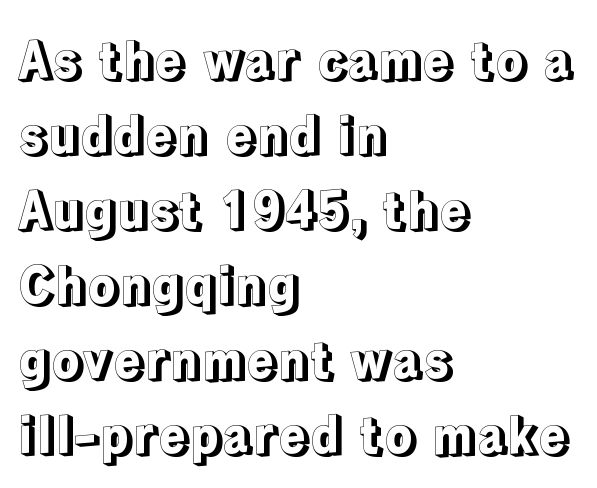
The image shows 51 px text type, upright; set left-aligned, normal line spacing (1.47x), normal letter spacing, not underlined; a medium x-height.
